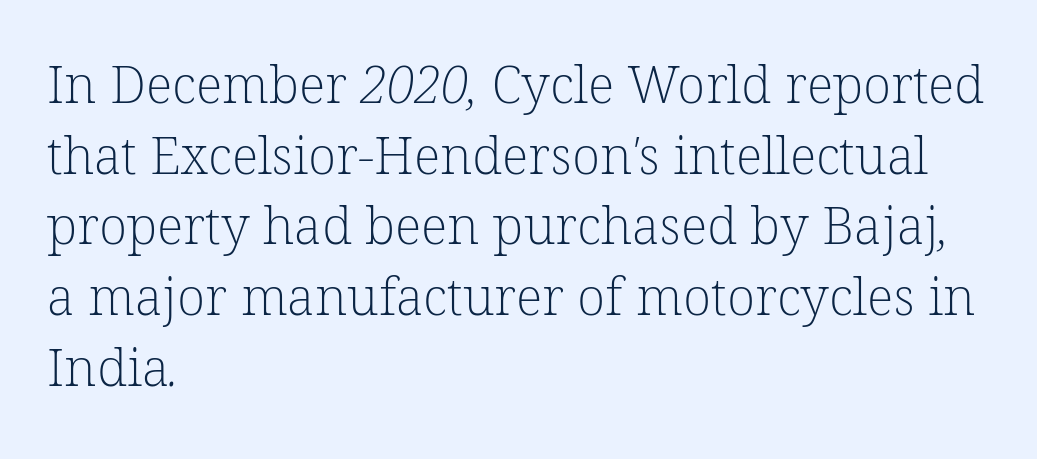
Letterform terminals end in serifs throughout the passage. The passage shown is not underscored anywhere. The weight tops out at a normal text grade. The space between consecutive lines is moderate.
